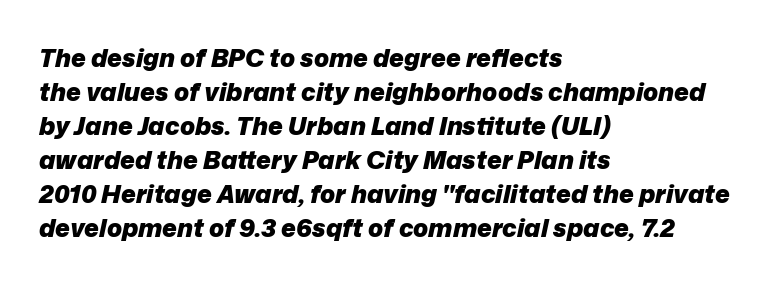
Q: Is the text bold? A: Yes.
Q: Is the text italic (slanted)? A: Yes, it leans right by about 12 degrees.
Q: Is the text underlined? A: No.
Q: How is the paragraph aligned? A: Left-aligned.
Q: Is the spacing between letters normal or unusually wide? A: Normal.
Q: Is the spacing between lines tight, normal or loose? A: Normal.
